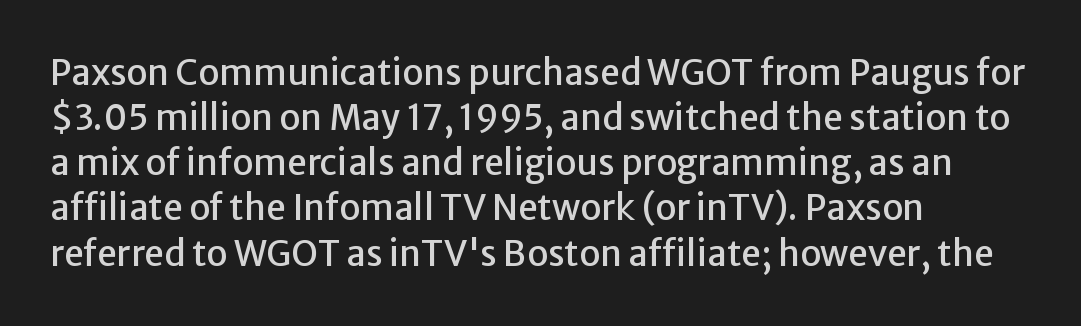
Every character sits straight up, as roman type does. The text block is weighted toward the left margin, trailing off unevenly rightward. The typeface chosen for these lines omits serifs. Underlining? Definitely not there.
